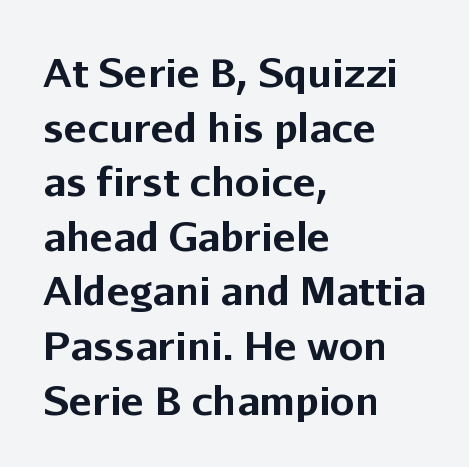
The image shows 39 px bold sans-serif type, upright; set left-aligned, normal line spacing (1.4x), normal letter spacing, not underlined; low stroke contrast and a medium x-height.
